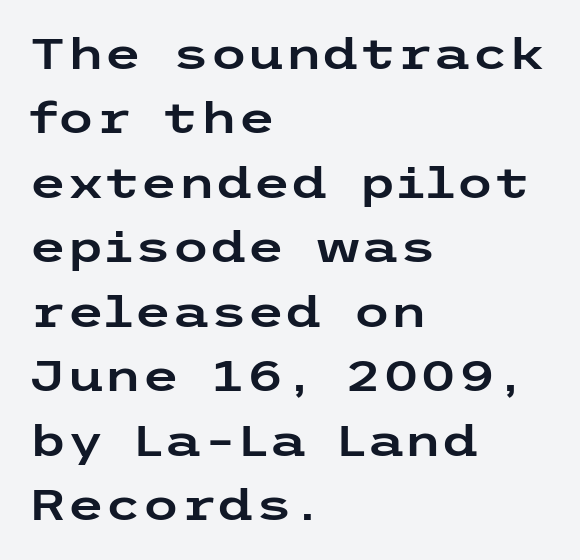
The rendering shows plain stroke endings on the letterforms — a sans-serif design. The designer left line spacing at the default. Beneath every word, the page is bare. The typography opts for an upright posture over an oblique one. Does the copy run flush right? No — it runs flush left. Tracking value appears to be zero — textbook default spacing.
